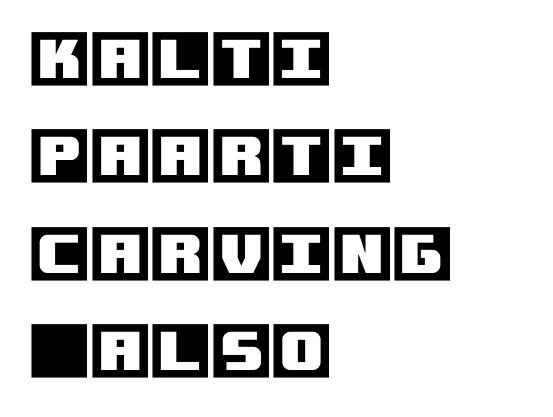
The image shows 62 px text type, upright; set left-aligned, normal line spacing (1.57x), normal letter spacing, not underlined; a large x-height.
